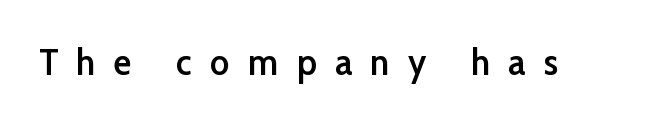
The image shows 37 px semibold sans-serif type, upright; set unusually wide letter spacing (+0.5 em), not underlined; low stroke contrast and a medium x-height.
